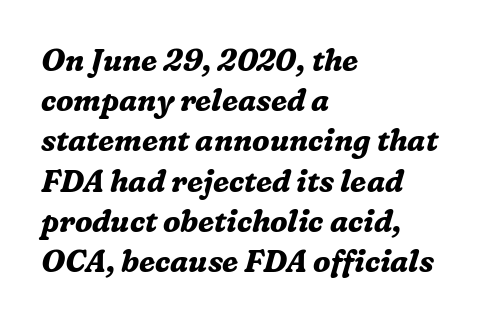
How heavy is the stroke? Heavy — this is a bold. These lines are rendered in a variable-pitch font. The rendering applies a slant to the glyphs. Glyph-to-glyph distance matches everyday printed text. Reading down the column, the eye jumps a familiar distance to each next line.
